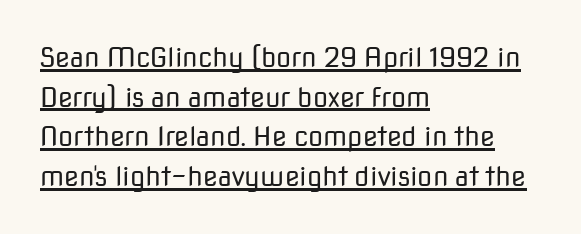
{"italic": "no", "bold": "no", "underline": "yes", "align": "left", "line_spacing": "normal", "line_spacing_ratio": 1.47, "letter_spacing": "normal", "letter_spacing_em": 0.0, "glyph_px": 27}
